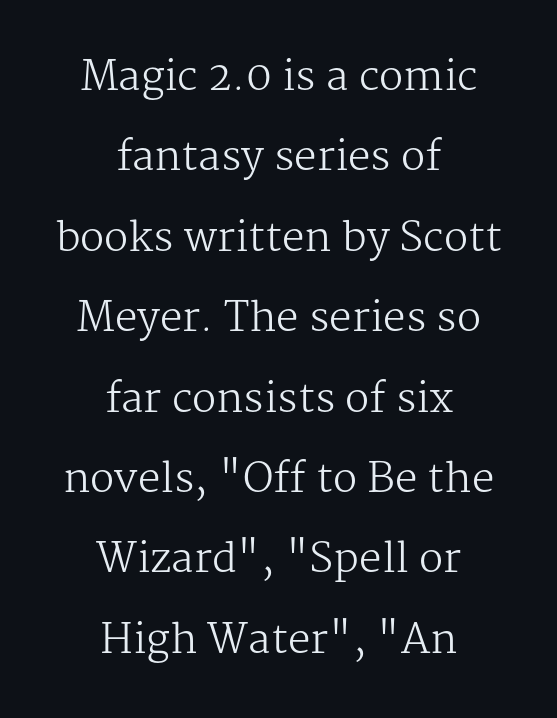
The image shows 40 px regular-weight serif type, upright; set centered, loose line spacing (2.01x), normal letter spacing, not underlined; medium stroke contrast and a medium x-height.
